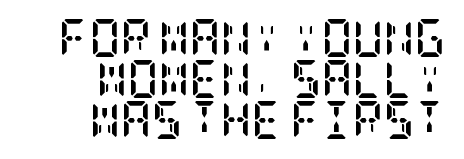
Q: Is the text bold? A: Yes.
Q: Is the text italic (slanted)? A: No, it is upright.
Q: Is the typeface a serif or a sans-serif typeface? A: Serif.
Q: Is the text underlined? A: No.
Q: How is the paragraph aligned? A: Right-aligned.
Q: Is the spacing between letters normal or unusually wide? A: Normal.
Q: Is the spacing between lines tight, normal or loose? A: Tight.
Q: Width (condensed, normal, or wide)? A: Condensed.
Q: Stroke contrast? A: Low.
Q: x-height? A: Large.
